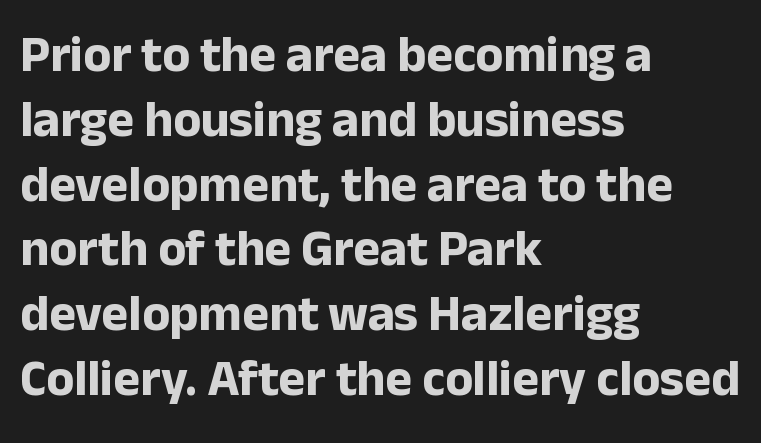
The image shows 51 px bold sans-serif type, upright; set left-aligned, normal line spacing (1.27x), normal letter spacing, not underlined; low stroke contrast and a medium x-height.
